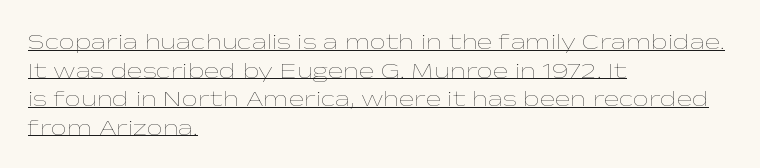
The image shows 23 px text type, upright; set left-aligned, line spacing 1.24x, normal letter spacing, underlined.
